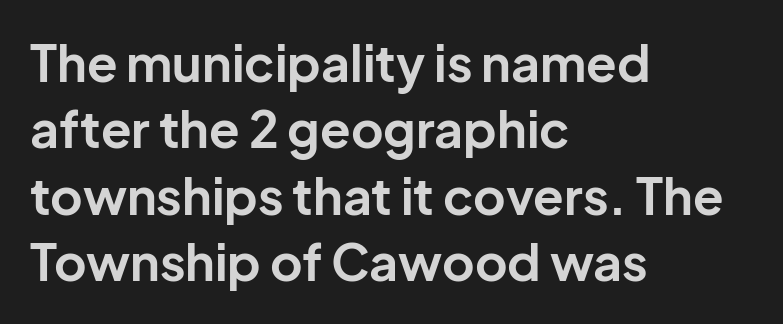
The image shows 50 px bold sans-serif type, upright; set left-aligned, normal line spacing (1.33x), normal letter spacing, not underlined; low stroke contrast and a medium x-height.
